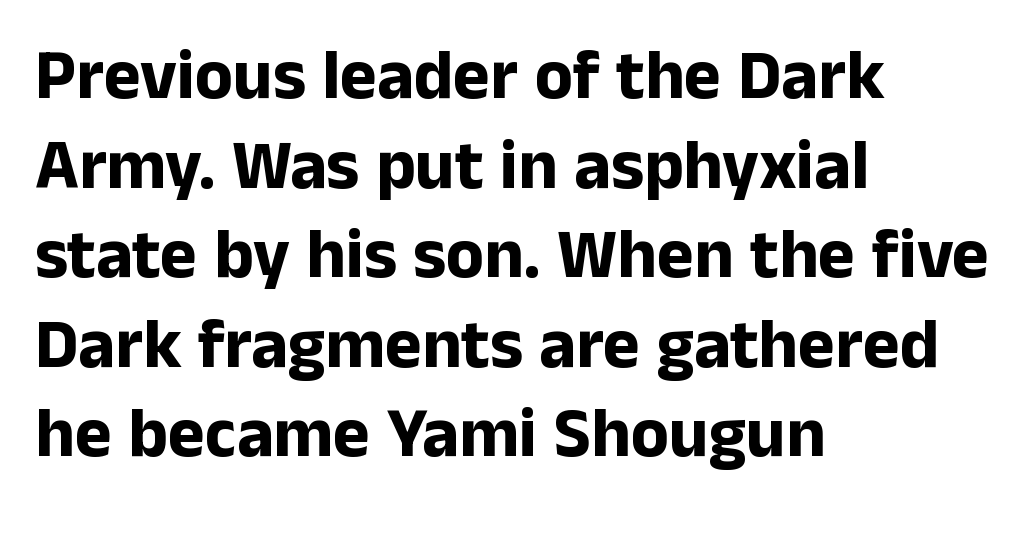
Compared with a centered layout, this one pins lines to the left instead. Nobody touched the tracking dial on this one. Typographic density is high because the face is bold. No feet cap the strokes, marking this as sans-serif type.
